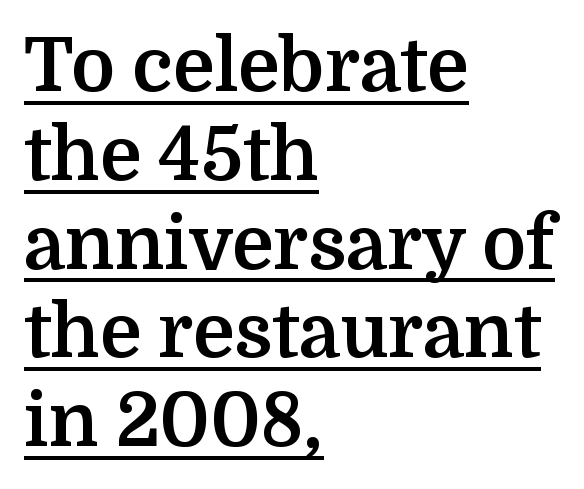
Q: Is the text bold? A: Yes.
Q: Is the text italic (slanted)? A: No, it is upright.
Q: Is the typeface a serif or a sans-serif typeface? A: Serif.
Q: Is the text underlined? A: Yes.
Q: How is the paragraph aligned? A: Left-aligned.
Q: Is the spacing between letters normal or unusually wide? A: Normal.
Q: Width (condensed, normal, or wide)? A: Normal.
Q: Stroke contrast? A: Medium.
Q: x-height? A: Medium.
Q: Monospaced? A: No.
